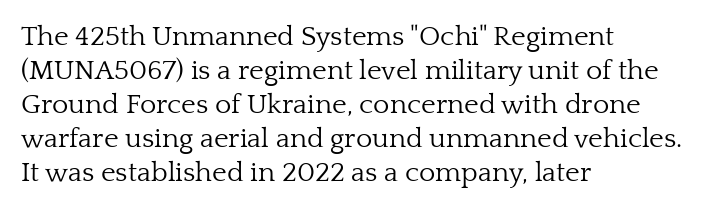
Q: Is the text bold? A: No.
Q: Is the text italic (slanted)? A: No, it is upright.
Q: Is the typeface a serif or a sans-serif typeface? A: Serif.
Q: Is the text underlined? A: No.
Q: How is the paragraph aligned? A: Left-aligned.
Q: Is the spacing between letters normal or unusually wide? A: Normal.
Q: Width (condensed, normal, or wide)? A: Normal.
Q: Stroke contrast? A: Low.
Q: x-height? A: Medium.
Q: Monospaced? A: No.
